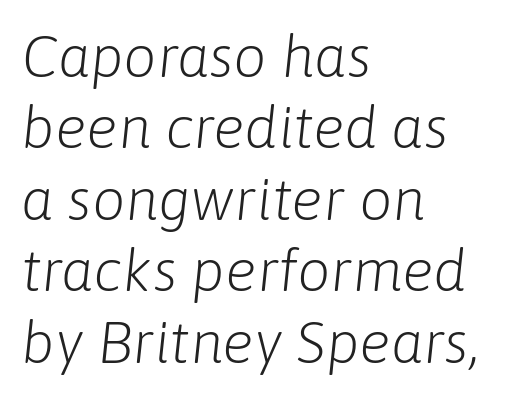
The image shows 59 px light type, italic (leaning right); set left-aligned, line spacing 1.21x, normal letter spacing, not underlined; low stroke contrast and a medium x-height.
